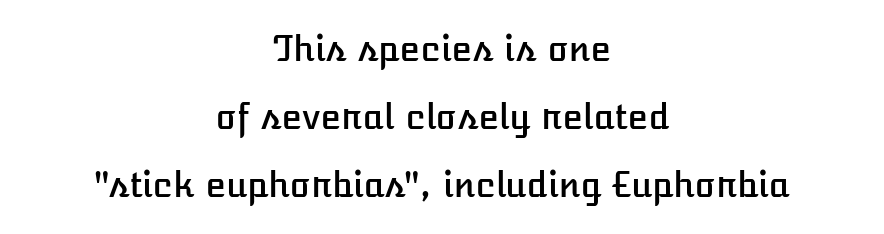
Q: Is the text italic (slanted)? A: No, it is upright.
Q: Is the text underlined? A: No.
Q: How is the paragraph aligned? A: Centered.
Q: Is the spacing between letters normal or unusually wide? A: Normal.
Q: Is the spacing between lines tight, normal or loose? A: Loose.
Q: Width (condensed, normal, or wide)? A: Normal.
Q: Stroke contrast? A: Low.
Q: x-height? A: Medium.
Q: Monospaced? A: No.
